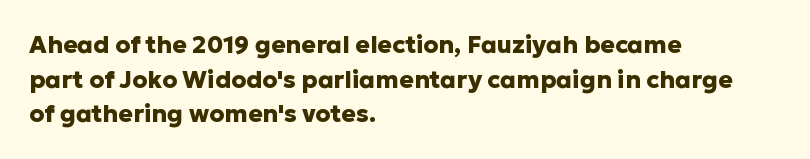
Q: Is the text bold? A: Yes.
Q: Is the text italic (slanted)? A: No, it is upright.
Q: Is the text underlined? A: No.
Q: How is the paragraph aligned? A: Left-aligned.
Q: Is the spacing between letters normal or unusually wide? A: Normal.
Q: Is the spacing between lines tight, normal or loose? A: Normal.
